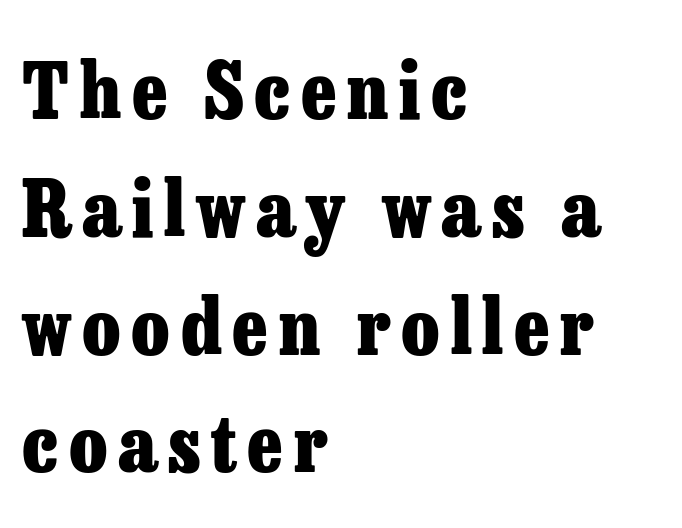
{"serif": "yes", "italic": "no", "bold": "yes", "weight": "heavy", "width": "normal", "stroke_contrast": "low", "x_height": "medium", "monospaced": "no", "underline": "no", "align": "left", "line_spacing": "normal", "line_spacing_ratio": 1.53, "glyph_px": 77}
